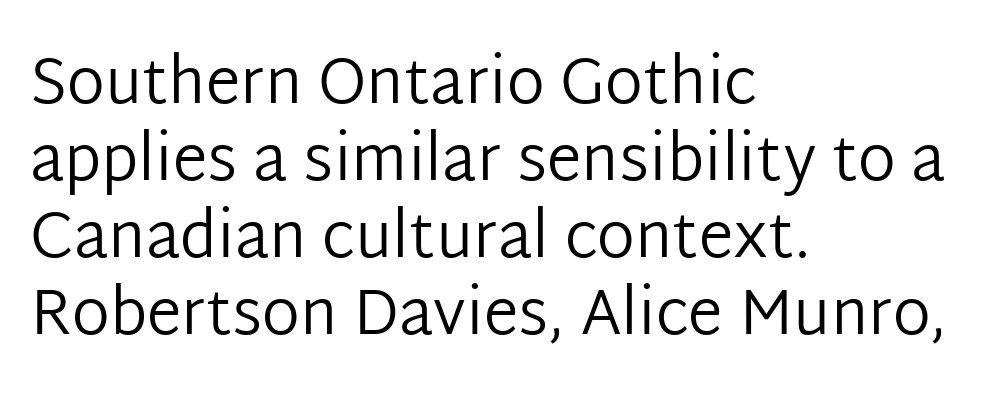
These lines were composed using upright roman letters. Here the designer chose a conventional face with non-uniform glyph widths. What kind of face is this? One without serifs — a sans. Only glyphs here, with clear space below each row.
